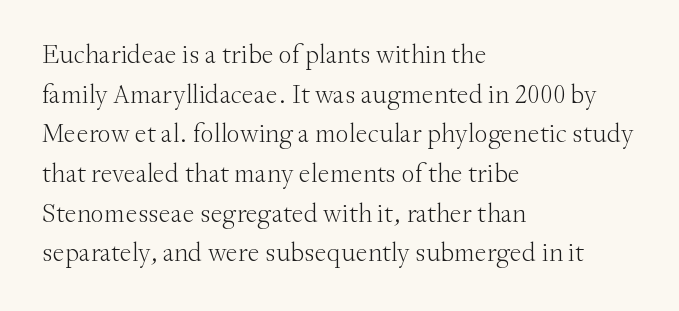
Notice how descenders clear the ascenders below comfortably — that's standard leading. Inter-character spacing is left at the font's built-in metrics. Bare-footed words on every line. The strokes are not fattened; the text isn't bold. A student would call this left alignment; a typographer would say flush left, rag right.
